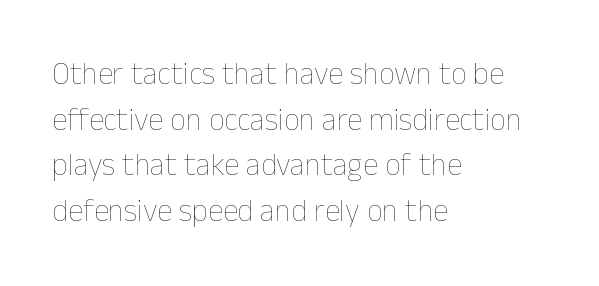
The weight would be labelled regular, book, light, or lighter still. The zone under the glyphs is completely vacant. If you measured baseline to baseline, you'd find a middling distance. Do the characters align in a grid? No, the font is proportional. The gaps between neighbouring characters are ordinary and unremarkable. Notice how the stems are strictly vertical — no italics here.
